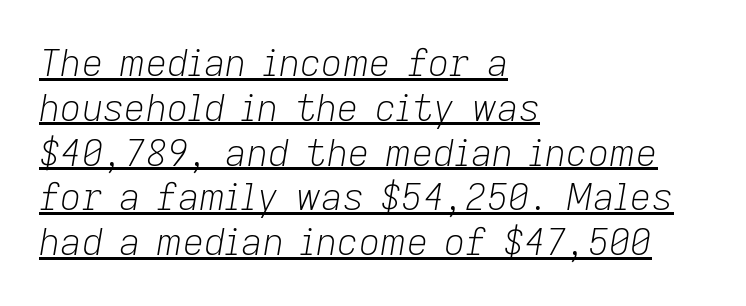
A typesetter would call this zero additional tracking. A rule runs beneath these lines of type. Italic: yes, the glyphs are oblique. These lines are rendered in a variable-pitch font. The weight would be labelled regular, book, light, or lighter still. Where is the straight margin? On the left.
